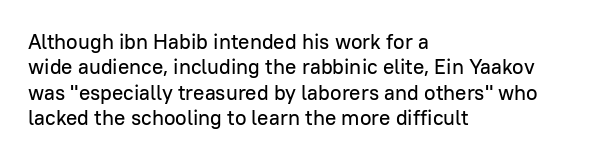
The image shows 21 px text type, upright; set left-aligned, line spacing 1.21x, normal letter spacing, not underlined.
